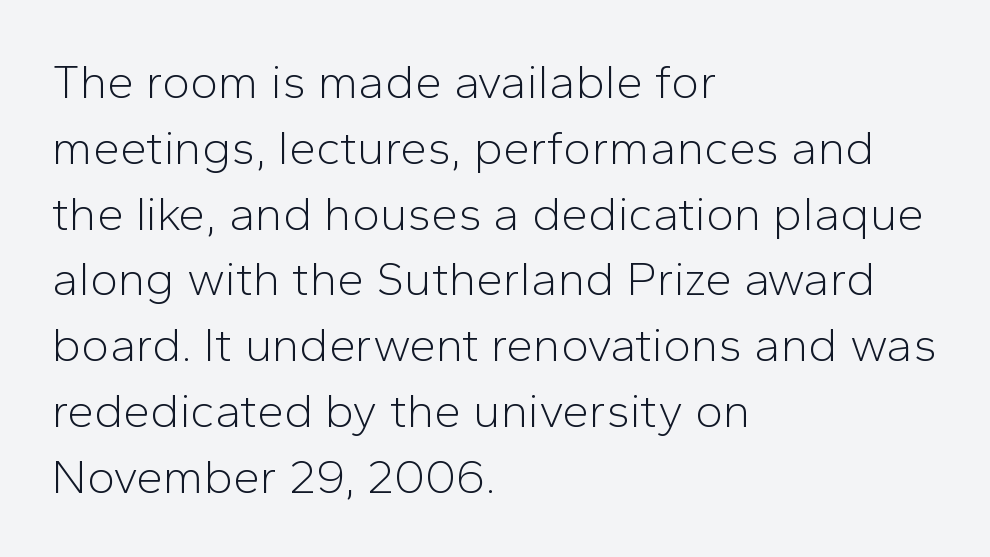
{"serif": "no", "italic": "no", "bold": "no", "weight": "light", "width": "normal", "stroke_contrast": "low", "x_height": "medium", "monospaced": "no", "underline": "no", "align": "left", "line_spacing": "normal", "line_spacing_ratio": 1.37, "letter_spacing": "normal", "letter_spacing_em": 0.0, "glyph_px": 48}
